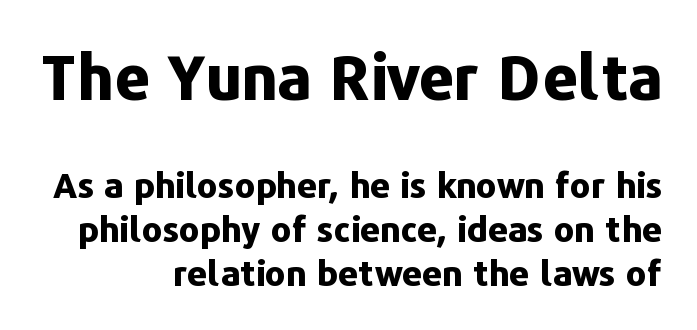
{"serif": "no", "italic": "no", "bold": "yes", "weight": "bold", "width": "normal", "stroke_contrast": "low", "x_height": "medium", "monospaced": "no", "underline": "no", "align": "right", "line_spacing": "normal", "line_spacing_ratio": 1.25, "letter_spacing": "normal", "letter_spacing_em": 0.0, "larger_block": "first", "size_ratio": 1.77, "glyph_px": 62}
